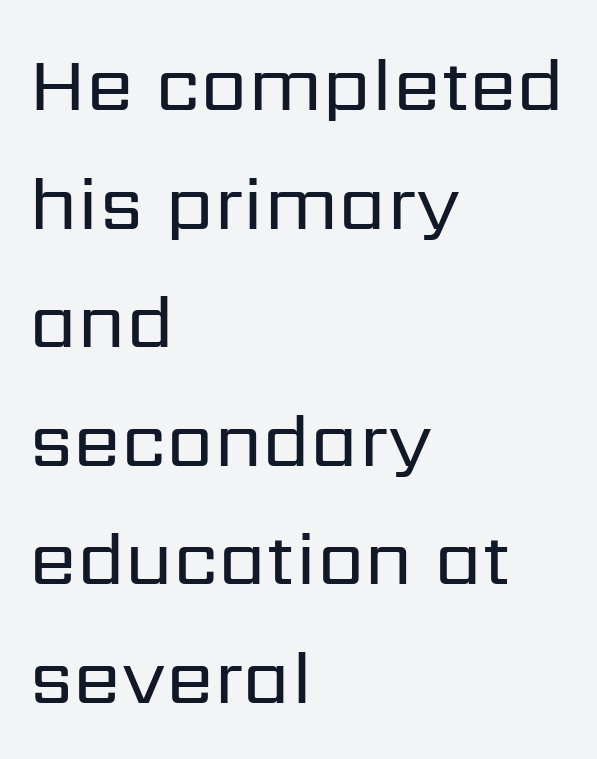
The designer went with a sans here, leaving each stem footless. The area under the type is left untouched. The space between consecutive lines is moderate. Every character sits straight up, as roman type does. Letter spacing: default. No chunkiness to these letters — they're not bold.
